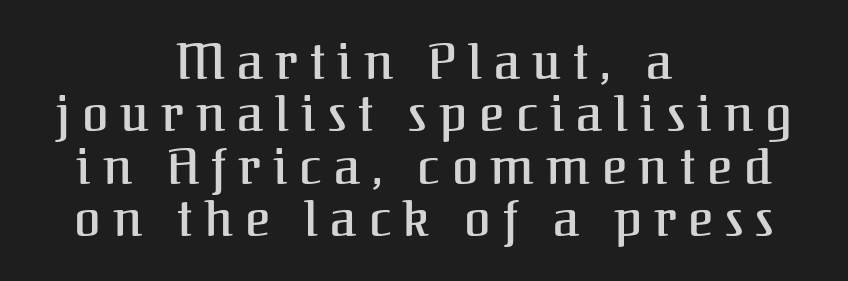
Rule under the text: the space is simply empty. You can tell it's not italic because the verticals are truly vertical. In CSS terms this would be text-align: center. Do the characters align in a grid? No, the font is proportional.
